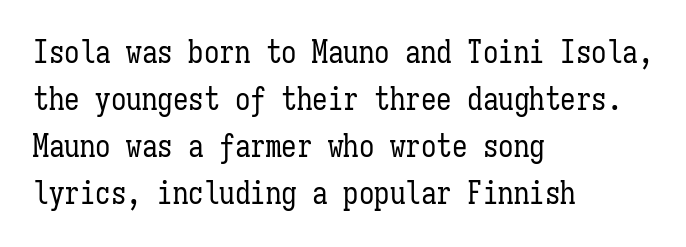
{"italic": "no", "bold": "no", "weight": "regular", "width": "condensed", "stroke_contrast": "low", "x_height": "medium", "monospaced": "yes", "underline": "no", "align": "left", "line_spacing": "normal", "line_spacing_ratio": 1.52, "letter_spacing": "normal", "letter_spacing_em": 0.0, "glyph_px": 31}
